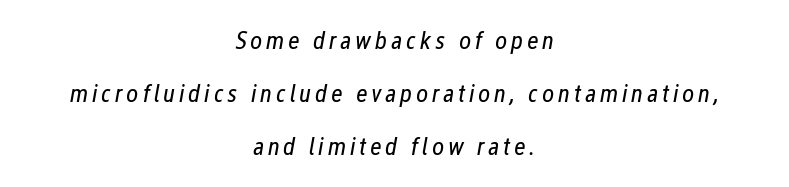
The image shows 26 px text type, italic (leaning right); set centered, loose line spacing (2.04x), not underlined.
